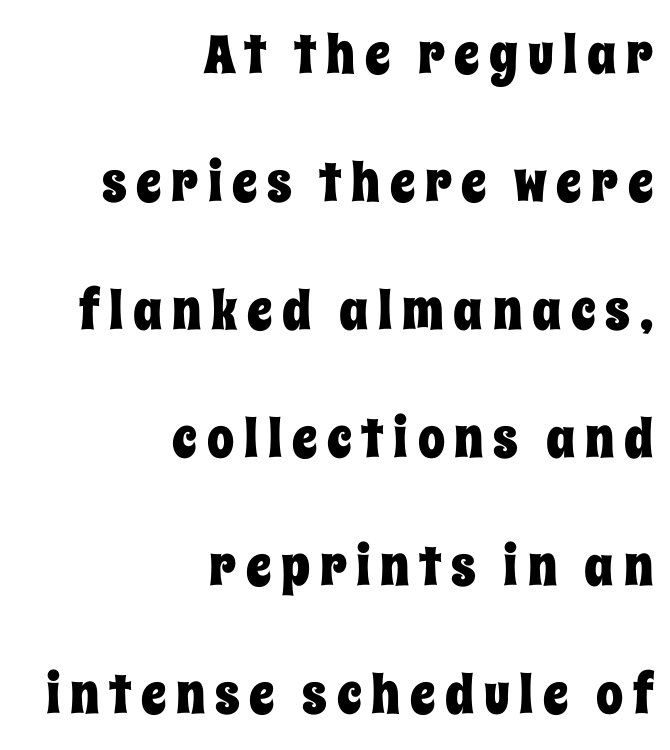
Q: Is the text italic (slanted)? A: No, it is upright.
Q: Is the text underlined? A: No.
Q: How is the paragraph aligned? A: Right-aligned.
Q: Is the spacing between lines tight, normal or loose? A: Loose.
Q: Width (condensed, normal, or wide)? A: Condensed.
Q: Stroke contrast? A: Low.
Q: x-height? A: Large.
Q: Monospaced? A: No.
